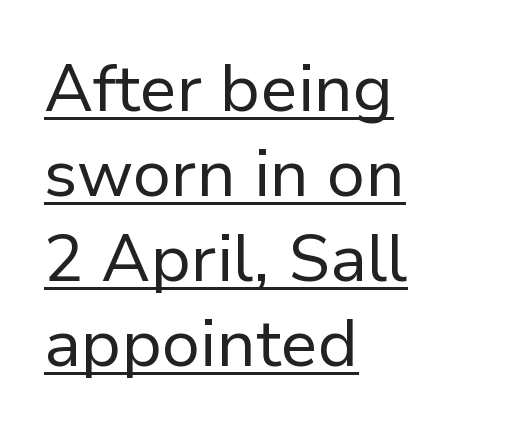
Q: Is the text bold? A: No.
Q: Is the text italic (slanted)? A: No, it is upright.
Q: Is the typeface a serif or a sans-serif typeface? A: Sans-serif.
Q: Is the text underlined? A: Yes.
Q: How is the paragraph aligned? A: Left-aligned.
Q: Is the spacing between letters normal or unusually wide? A: Normal.
Q: Is the spacing between lines tight, normal or loose? A: Normal.
Q: Width (condensed, normal, or wide)? A: Normal.
Q: Stroke contrast? A: Low.
Q: x-height? A: Medium.
Q: Monospaced? A: No.
